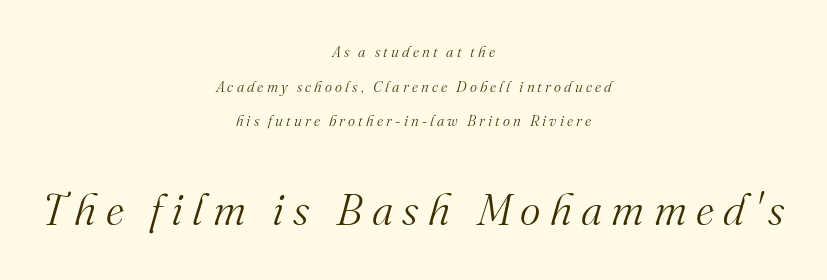
One glance says open: line gaps are wider than usual. The passage shown begins with its smaller block and ends with its larger one. Do the characters align in a grid? No, the font is proportional. Observe the lean: these are italic letterforms. Regarding serifs, this sample has them.
